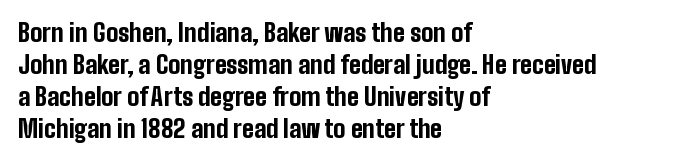
The image shows 24 px bold type, upright; set left-aligned, normal line spacing (1.34x), normal letter spacing, not underlined.
